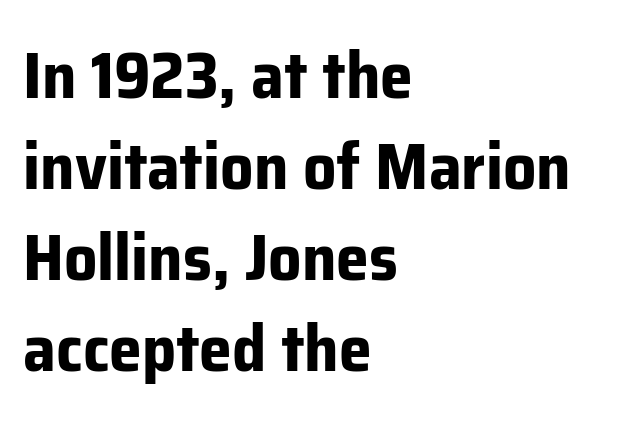
The image shows 66 px bold sans-serif type, upright; set left-aligned, normal line spacing (1.38x), normal letter spacing, not underlined; low stroke contrast and a medium x-height.
